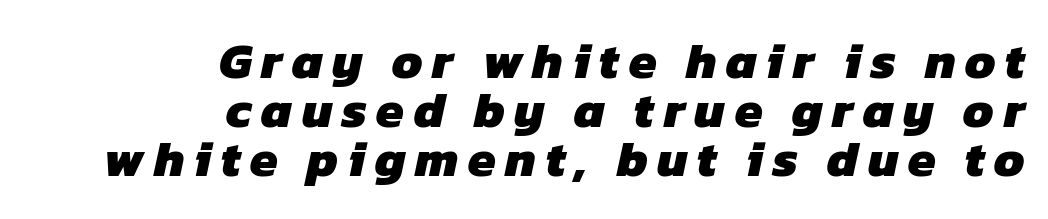
Q: Is the text bold? A: Yes.
Q: Is the typeface a serif or a sans-serif typeface? A: Sans-serif.
Q: Is the text underlined? A: No.
Q: How is the paragraph aligned? A: Right-aligned.
Q: Is the spacing between lines tight, normal or loose? A: Tight.
Q: Width (condensed, normal, or wide)? A: Normal.
Q: Stroke contrast? A: Low.
Q: x-height? A: Medium.
Q: Monospaced? A: No.
